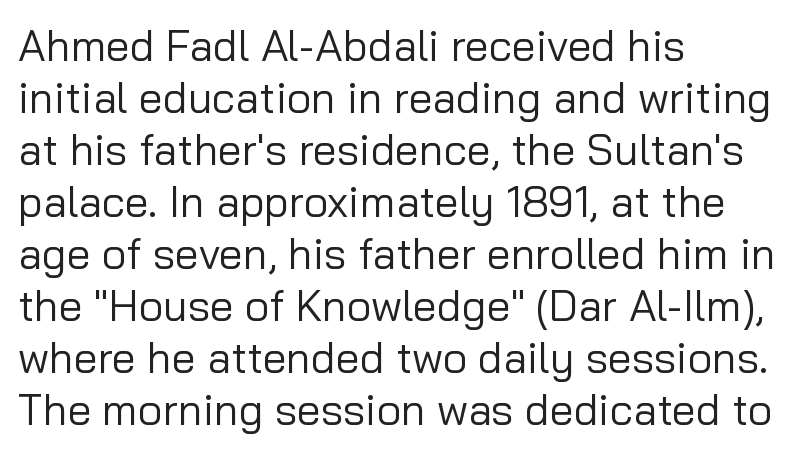
{"serif": "no", "italic": "no", "bold": "no", "weight": "regular", "width": "normal", "stroke_contrast": "low", "x_height": "medium", "monospaced": "no", "underline": "no", "align": "left", "line_spacing_ratio": 1.21, "letter_spacing": "normal", "letter_spacing_em": 0.0, "glyph_px": 43}
